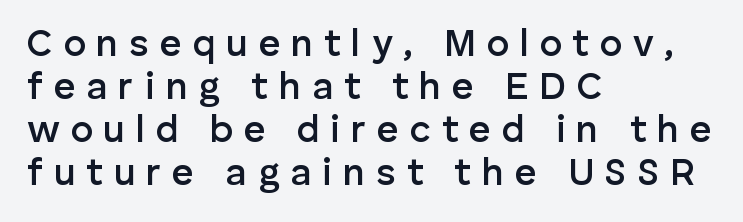
The image shows 38 px semibold sans-serif type, upright; set left-aligned, tight line spacing (1.13x), unusually wide letter spacing (+0.28 em), not underlined; low stroke contrast and a medium x-height.
